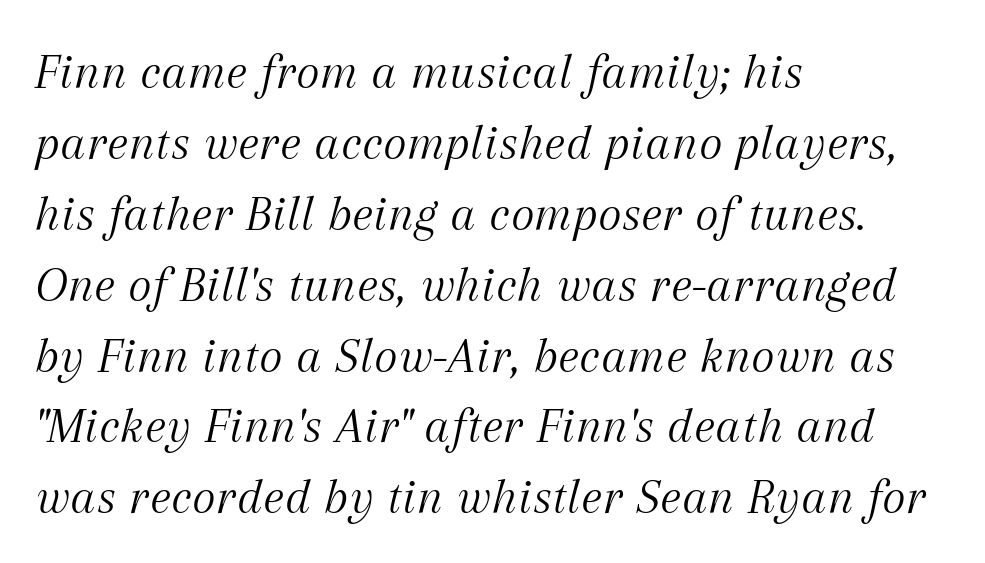
All the whitespace from short lines collects on the right. Compared with typical paragraphs, the rows here are spaced about the same. Weight class: somewhere from thin through regular. Compared with ordinary roman type, these characters are visibly tilted. Letters rest on an invisible, unmarked baseline.
